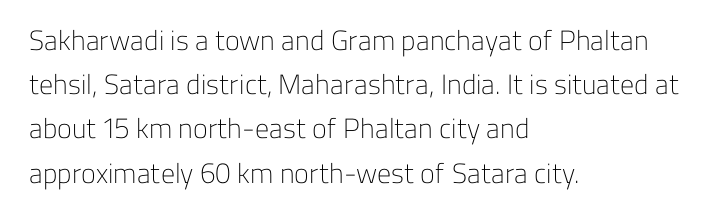
The image shows 28 px light sans-serif type, upright; set left-aligned, normal line spacing (1.58x), normal letter spacing, not underlined; low stroke contrast and a medium x-height.
